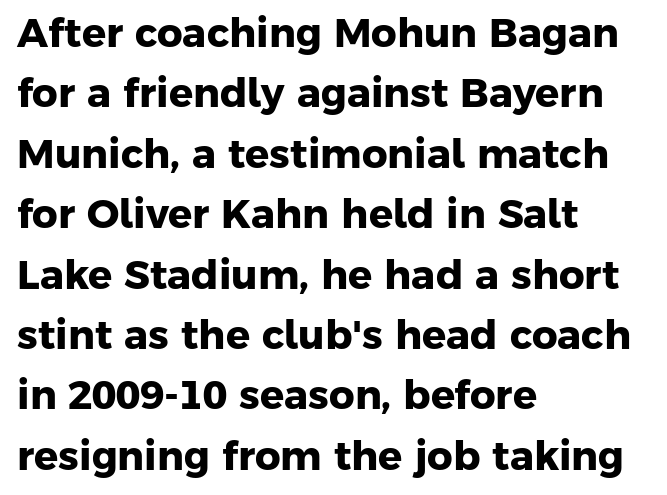
{"serif": "no", "bold": "yes", "weight": "heavy", "width": "normal", "stroke_contrast": "low", "x_height": "medium", "monospaced": "no", "underline": "no", "align": "left", "line_spacing": "normal", "line_spacing_ratio": 1.51, "letter_spacing": "normal", "letter_spacing_em": 0.0, "glyph_px": 40}
